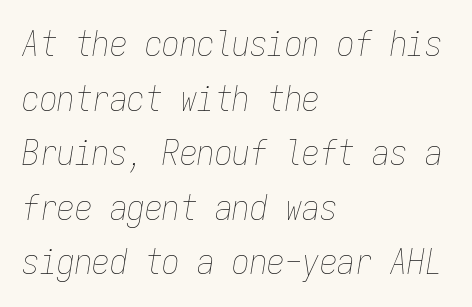
{"italic": "yes", "lean": "right", "slant_degrees": 9, "bold": "no", "weight": "thin", "width": "condensed", "stroke_contrast": "low", "x_height": "medium", "monospaced": "yes", "underline": "no", "align": "left", "line_spacing": "normal", "line_spacing_ratio": 1.56, "letter_spacing": "normal", "letter_spacing_em": 0.0, "glyph_px": 35}
